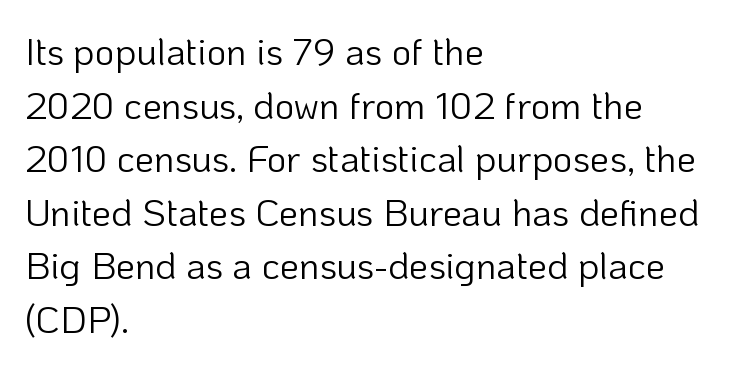
Q: Is the text bold? A: No.
Q: Is the text italic (slanted)? A: No, it is upright.
Q: Is the typeface a serif or a sans-serif typeface? A: Sans-serif.
Q: Is the text underlined? A: No.
Q: How is the paragraph aligned? A: Left-aligned.
Q: Is the spacing between letters normal or unusually wide? A: Normal.
Q: Is the spacing between lines tight, normal or loose? A: Normal.
Q: Width (condensed, normal, or wide)? A: Normal.
Q: Stroke contrast? A: Low.
Q: x-height? A: Medium.
Q: Monospaced? A: No.
